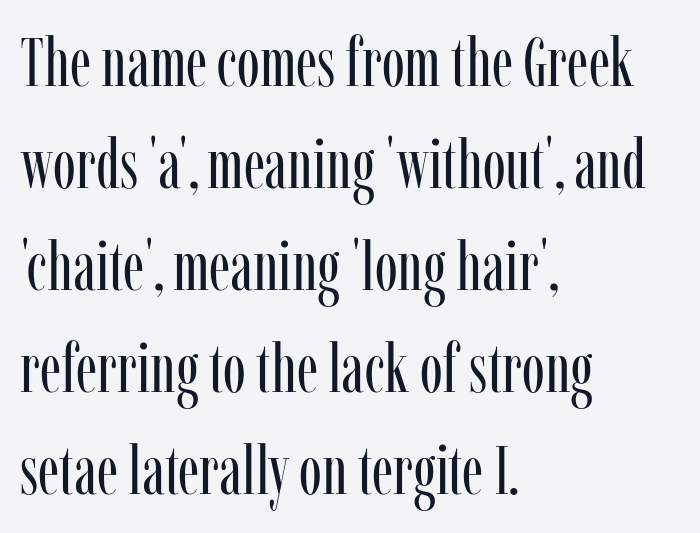
In terms of posture, this sample is upright. Spacing verdict: proportional, widths tailored to each character. Honestly, the row spacing looks completely unremarkable. Unmarked baselines from the first word to the last.
